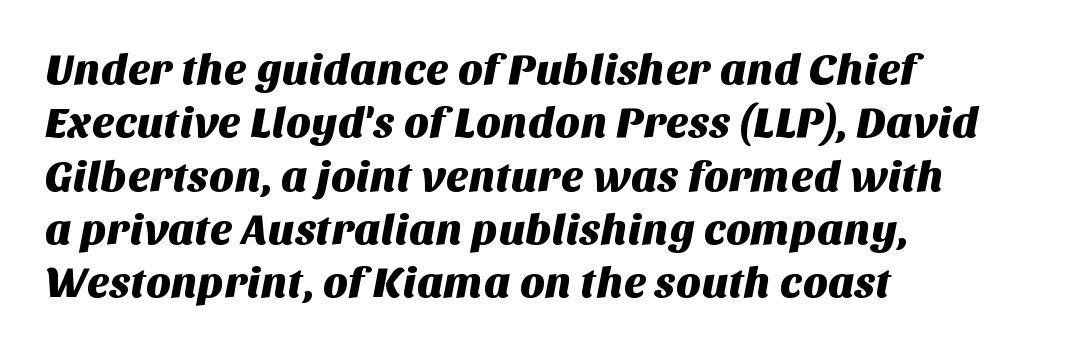
Look at the tracking — it's just the regular setting, nothing added. Underline: absent. The compositor pushed each line to the left boundary. Looks like regular typesetting: each glyph gets only the width it needs. Are there feet on the stems? There aren't — it's a sans.
